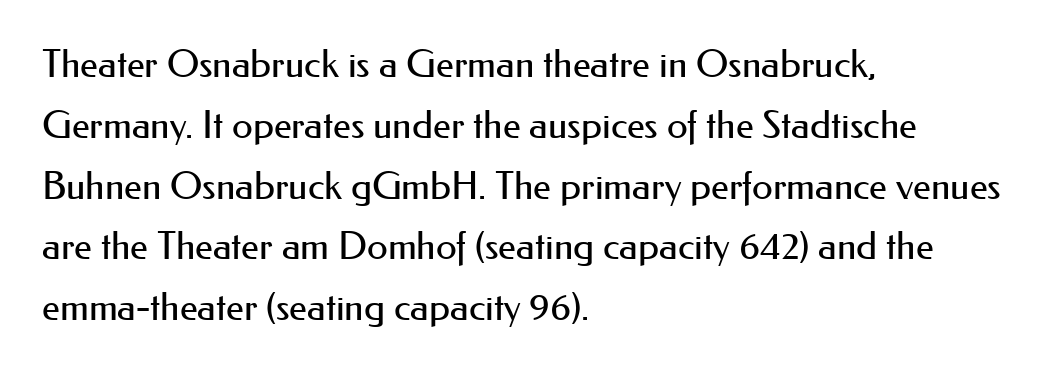
{"serif": "no", "italic": "no", "bold": "no", "weight": "regular", "width": "normal", "stroke_contrast": "medium", "x_height": "small", "monospaced": "no", "underline": "no", "align": "left", "line_spacing": "normal", "line_spacing_ratio": 1.6, "letter_spacing": "normal", "letter_spacing_em": 0.0, "glyph_px": 38}
